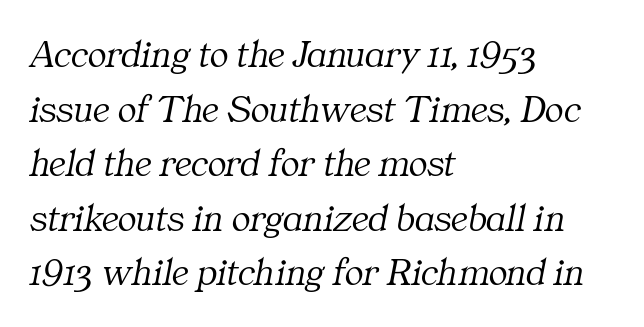
{"serif": "yes", "italic": "yes", "lean": "right", "slant_degrees": 11, "bold": "no", "weight": "light", "width": "normal", "stroke_contrast": "medium", "x_height": "medium", "monospaced": "no", "underline": "no", "align": "left", "line_spacing": "normal", "line_spacing_ratio": 1.4, "letter_spacing": "normal", "letter_spacing_em": 0.0, "glyph_px": 39}
